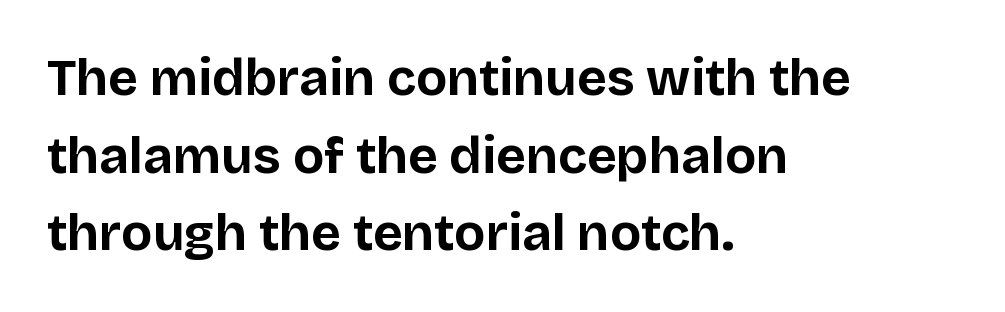
To sum up the face: it is a sans, with no serifs. Weight: bold. The zone under the glyphs is completely vacant. A typesetter would mark this as roman, not italic. Proportional: the letters do not fall into vertical columns.
